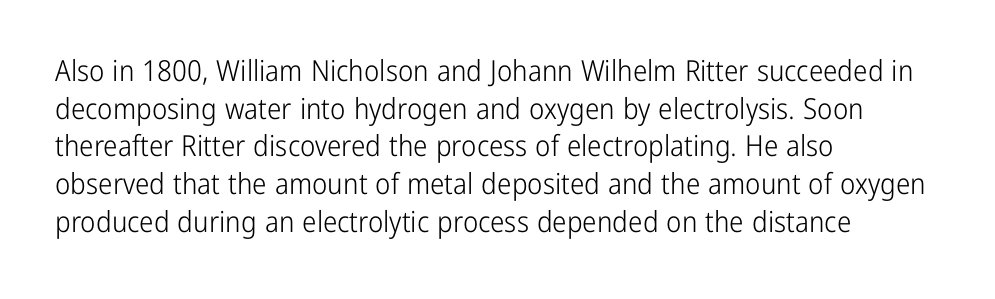
Q: Is the text bold? A: No.
Q: Is the text italic (slanted)? A: No, it is upright.
Q: Is the typeface a serif or a sans-serif typeface? A: Sans-serif.
Q: Is the text underlined? A: No.
Q: How is the paragraph aligned? A: Left-aligned.
Q: Is the spacing between letters normal or unusually wide? A: Normal.
Q: Is the spacing between lines tight, normal or loose? A: Normal.
Q: Width (condensed, normal, or wide)? A: Condensed.
Q: Stroke contrast? A: Low.
Q: x-height? A: Medium.
Q: Monospaced? A: No.
